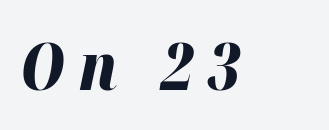
The image shows 65 px bold type, italic (leaning right); set unusually wide letter spacing (+0.21 em), not underlined; high stroke contrast and a medium x-height.
